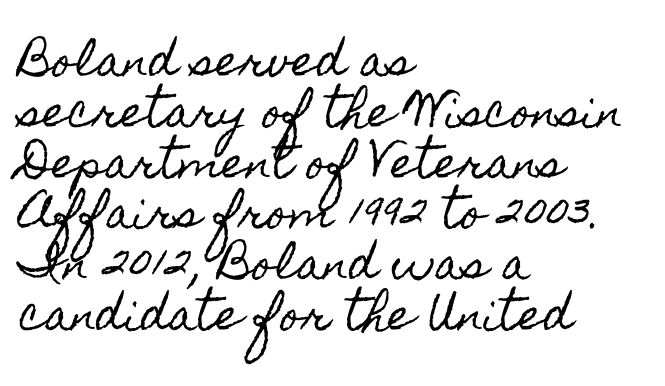
{"width": "condensed", "x_height": "small", "monospaced": "no", "underline": "no", "align": "left", "line_spacing_ratio": 1.21, "letter_spacing": "normal", "letter_spacing_em": 0.0, "glyph_px": 42}
